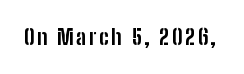
Pretty heavy lettering here — definitely bold. The passage shown is not underscored anywhere. Do the letters lean? They stand straight.
